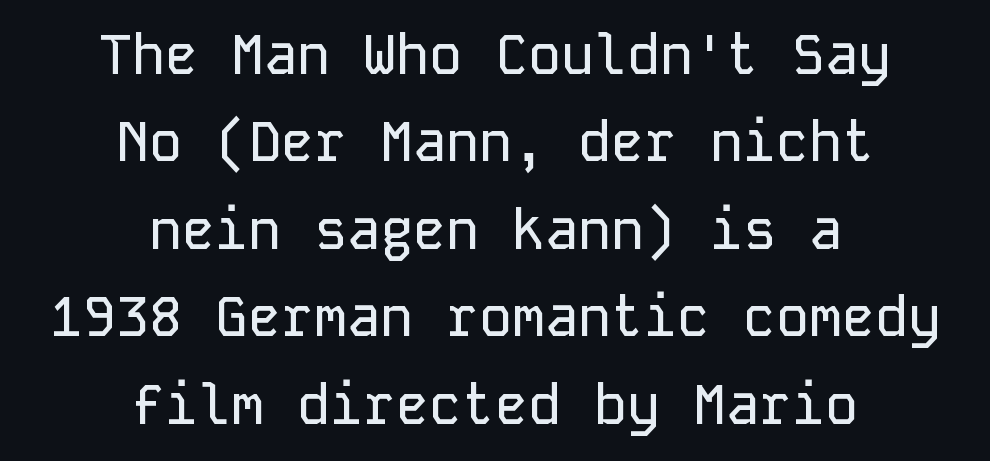
{"serif": "no", "italic": "no", "width": "normal", "stroke_contrast": "low", "x_height": "medium", "monospaced": "yes", "underline": "no", "align": "center", "line_spacing": "normal", "line_spacing_ratio": 1.59, "letter_spacing": "normal", "letter_spacing_em": 0.0, "glyph_px": 55}
